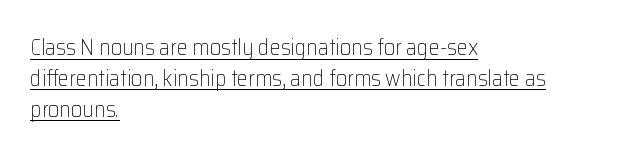
{"italic": "no", "bold": "no", "underline": "yes", "align": "left", "line_spacing": "normal", "line_spacing_ratio": 1.4, "letter_spacing": "normal", "letter_spacing_em": 0.0, "glyph_px": 22}
